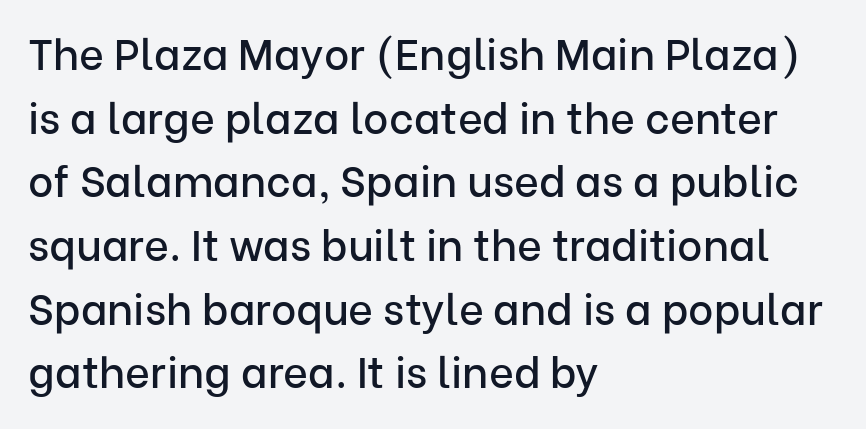
The image shows 43 px sans-serif type, upright; set left-aligned, normal line spacing (1.48x), normal letter spacing, not underlined; low stroke contrast and a medium x-height.
